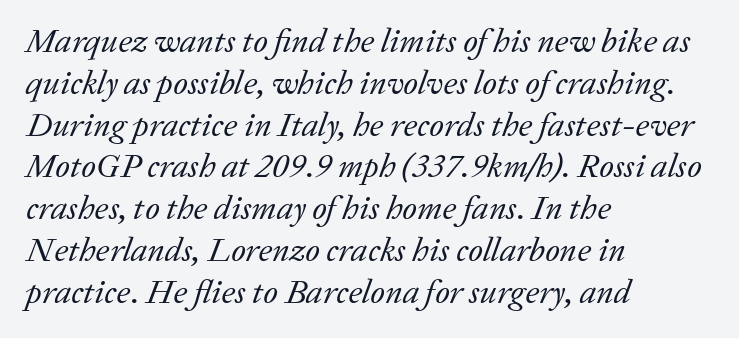
The image shows 34 px regular-weight serif type, italic (leaning right); set left-aligned, line spacing 1.23x, normal letter spacing, not underlined; low stroke contrast and a medium x-height.
